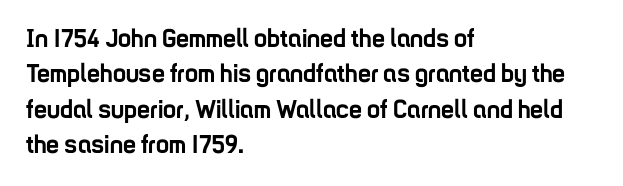
The image shows 26 px bold type, upright; set left-aligned, normal line spacing (1.36x), normal letter spacing, not underlined.
